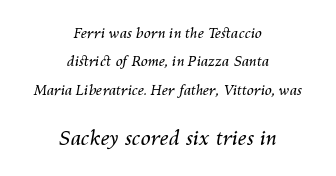
The image shows 20 px text type, italic (leaning right); set centered, loose line spacing (2.03x), normal letter spacing, not underlined; the second (bottom) block is 1.43x larger.
